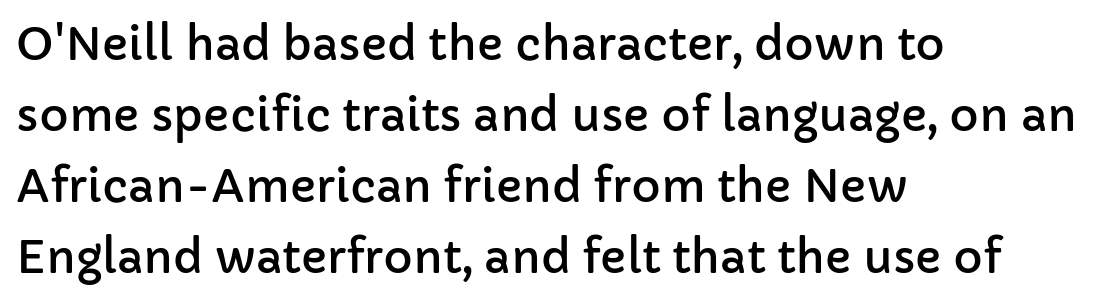
The image shows 45 px sans-serif type, upright; set left-aligned, normal line spacing (1.58x), normal letter spacing, not underlined; low stroke contrast and a medium x-height.
